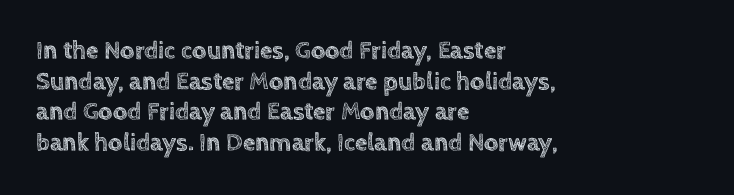
The image shows 25 px text type, upright; set left-aligned, line spacing 1.23x, normal letter spacing, not underlined.
